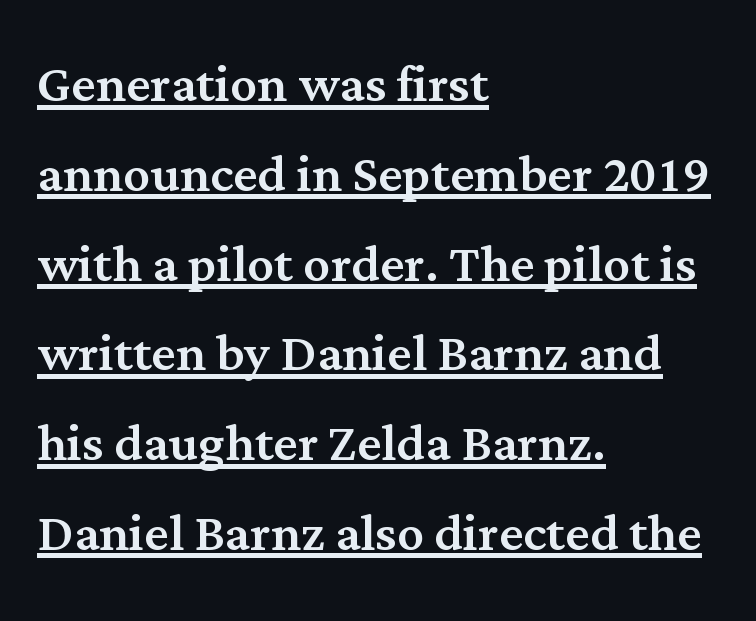
The rendering uses the underline text-decoration. The lines are quadded left. Horizontal bands of white between lines are of average thickness. The passage shown has conventional tracking throughout. The letters stand straight up with perfectly vertical stems. A typesetter would call this proportional, since set widths differ per character.
